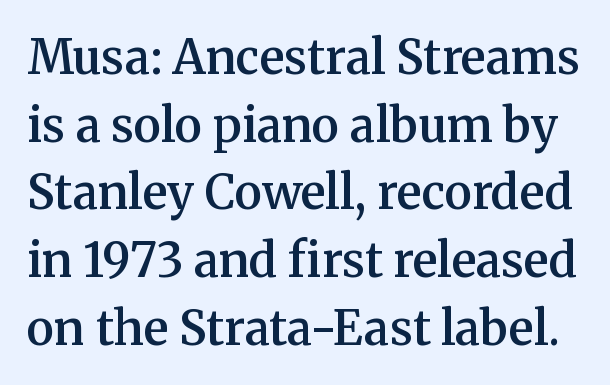
Q: Is the text bold? A: Semi-bold.
Q: Is the text italic (slanted)? A: No, it is upright.
Q: Is the typeface a serif or a sans-serif typeface? A: Serif.
Q: Is the text underlined? A: No.
Q: Is the spacing between letters normal or unusually wide? A: Normal.
Q: Is the spacing between lines tight, normal or loose? A: Normal.
Q: Width (condensed, normal, or wide)? A: Normal.
Q: Stroke contrast? A: Medium.
Q: x-height? A: Medium.
Q: Monospaced? A: No.
